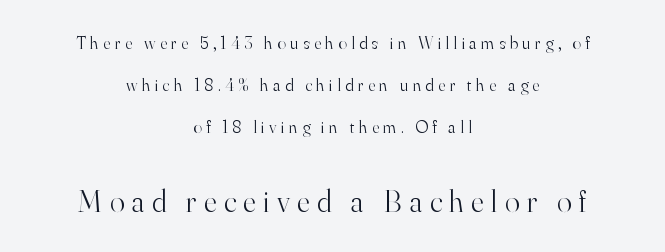
Q: Is the text bold? A: No.
Q: Is the text italic (slanted)? A: No, it is upright.
Q: Is the typeface a serif or a sans-serif typeface? A: Serif.
Q: Is the text underlined? A: No.
Q: How is the paragraph aligned? A: Centered.
Q: Is the spacing between letters normal or unusually wide? A: Unusually wide.
Q: Is the spacing between lines tight, normal or loose? A: Loose.
Q: Which block of text is set in a larger size, the first (top) or the second (bottom)? A: The second (bottom) one.
Q: Width (condensed, normal, or wide)? A: Normal.
Q: Stroke contrast? A: High.
Q: x-height? A: Small.
Q: Monospaced? A: No.
